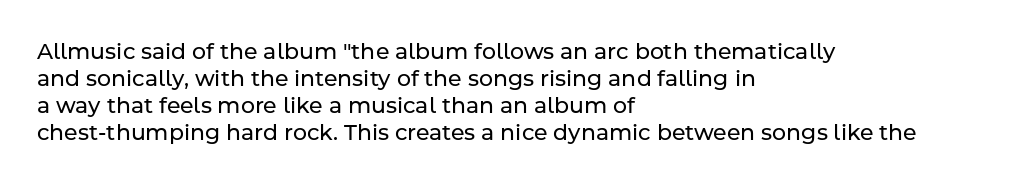
{"italic": "no", "bold": "no", "underline": "no", "align": "left", "line_spacing_ratio": 1.22, "letter_spacing": "normal", "letter_spacing_em": 0.0, "glyph_px": 22}
